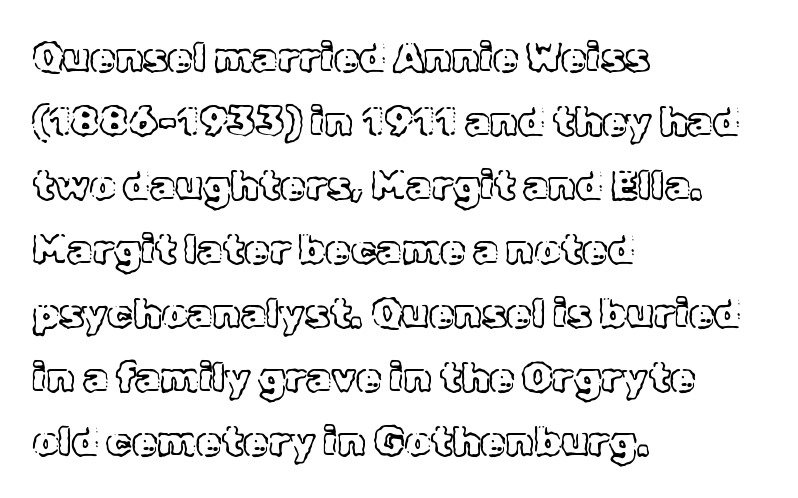
Posture: vertical. The letterforms sit shoulder to shoulder at normal distance. The passage shown stacks its lines at a standard gap. The baseline area is clear. Do the characters align in a grid? No, the font is proportional.
